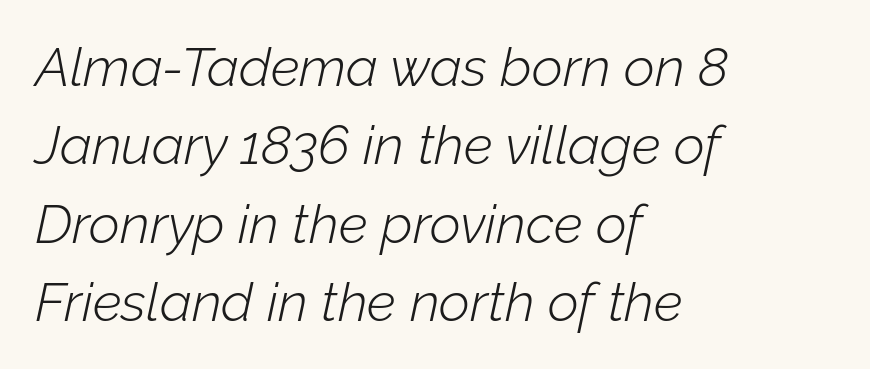
These glyphs show unthickened strokes, regular width or finer. Slant detected: the letters are inclined. This sample has the flowing, uneven cadence of proportional lettering. Decoration check: the copy has no underline.
